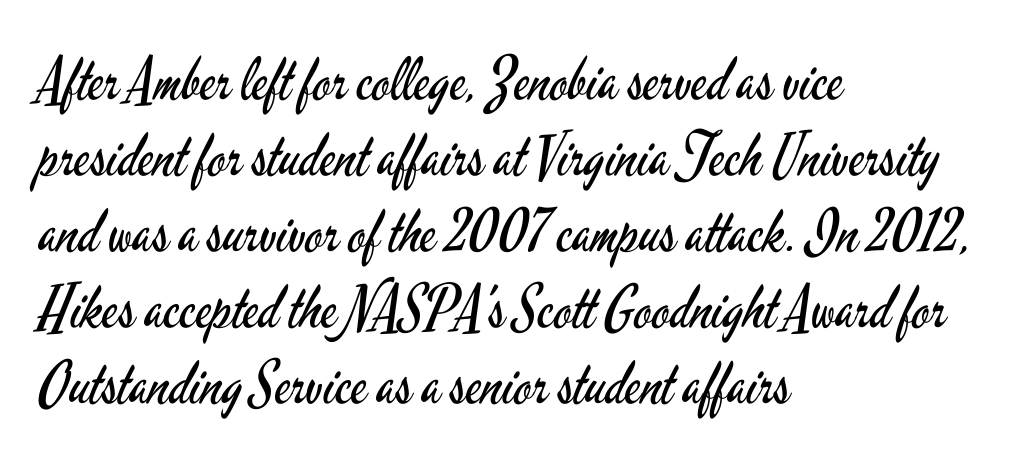
Compared with typical body copy, the letter spacing here is the same. The lines sit at an ordinary, default distance from one another. Stems and bowls with no extra thickness — not bold. The designer went with a sans here, leaving each stem footless. The lines in this sample share a left origin and differ only in where they stop.
